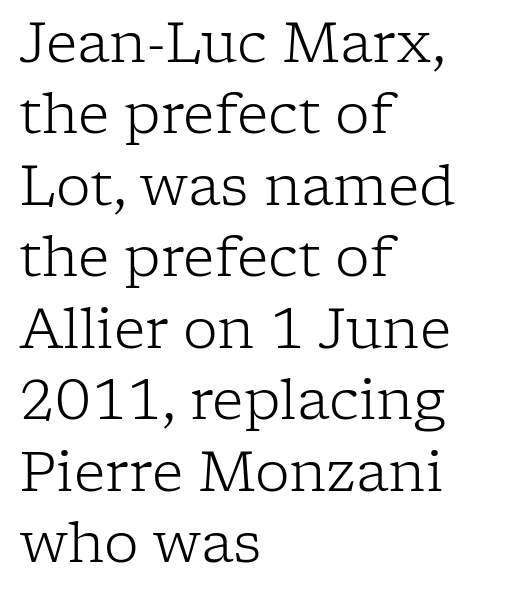
Leading matches the norm, producing a regular column. Every character sits straight up, as roman type does. The strokes carry an ordinary text weight at most. This sample has the flowing, uneven cadence of proportional lettering.
